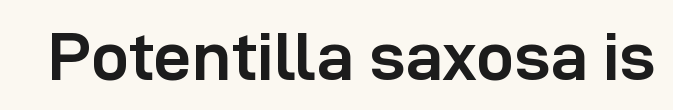
Nope, not italic — everything's standing straight. Stroke thickness is high; the sample reads as a true bold. The strip under each line holds only bare page. These lines keep a tight, regular rhythm from letter to letter.
